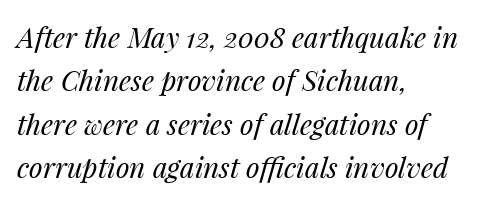
The image shows 28 px regular-weight type, italic (leaning right); set left-aligned, normal line spacing (1.55x), normal letter spacing, not underlined; medium stroke contrast and a medium x-height.
